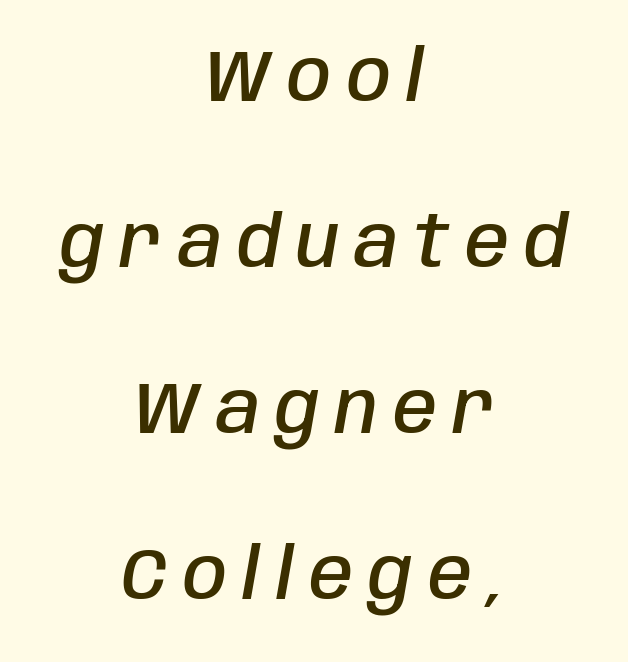
The image shows 71 px semibold, condensed type, italic (leaning right); set centered, loose line spacing (2.34x), unusually wide letter spacing (+0.22 em), not underlined; low stroke contrast and a large x-height.
